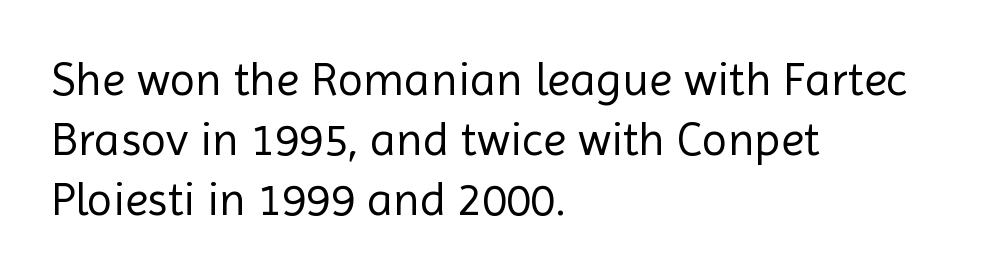
Think standard paragraph weight, or any step lighter than that. Letter spacing: default. This rendering uses left alignment, leaving the right contour irregular. It's the straight-up-and-down kind of type. This is sans-serif lettering, the kind often seen on screens and signage.
